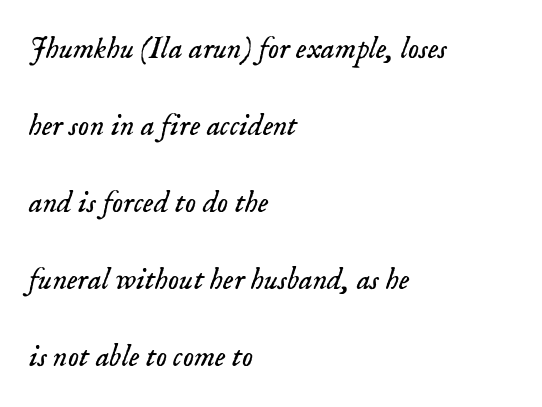
This sample has the flowing, uneven cadence of proportional lettering. An italicized treatment has been applied to the whole sample. The space directly below the letters is spotless. The block of text is sparse from top to bottom, with ample space between rows. The rendering anchors every line to the left-hand side.
